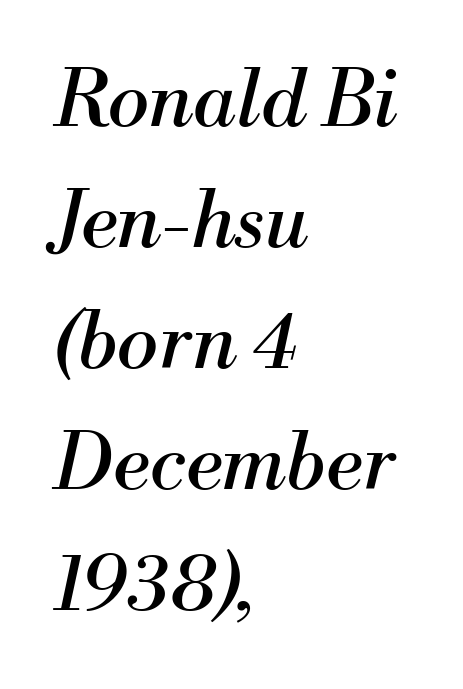
{"serif": "yes", "italic": "yes", "lean": "right", "slant_degrees": 13, "bold": "no", "weight": "regular", "width": "normal", "stroke_contrast": "medium", "x_height": "small", "monospaced": "no", "underline": "no", "align": "left", "line_spacing": "normal", "line_spacing_ratio": 1.55, "letter_spacing": "normal", "letter_spacing_em": 0.0, "glyph_px": 78}
